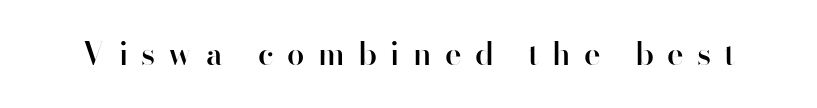
The image shows 31 px semibold sans-serif type, upright; set unusually wide letter spacing (+0.43 em), not underlined; high stroke contrast and a small x-height.
